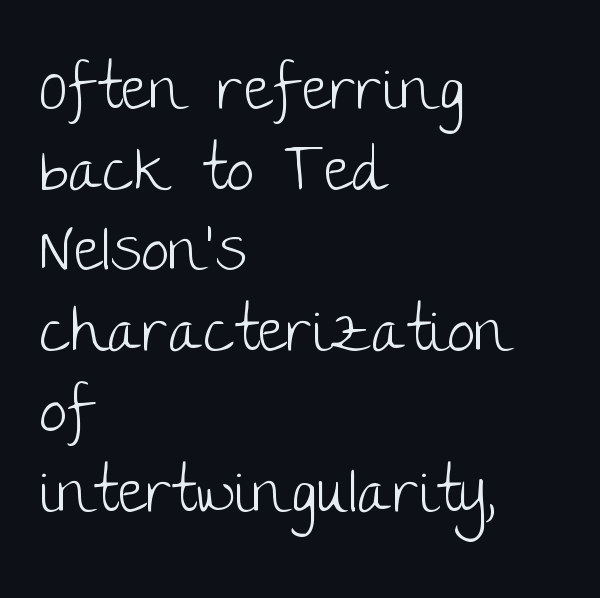
Q: Is the text bold? A: No.
Q: Is the text italic (slanted)? A: No, it is upright.
Q: Is the typeface a serif or a sans-serif typeface? A: Sans-serif.
Q: Is the text underlined? A: No.
Q: How is the paragraph aligned? A: Left-aligned.
Q: Is the spacing between letters normal or unusually wide? A: Normal.
Q: Is the spacing between lines tight, normal or loose? A: Normal.
Q: Width (condensed, normal, or wide)? A: Normal.
Q: Stroke contrast? A: Low.
Q: x-height? A: Large.
Q: Monospaced? A: No.
